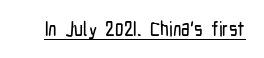
The image shows 20 px text type, upright; set normal letter spacing, underlined.
